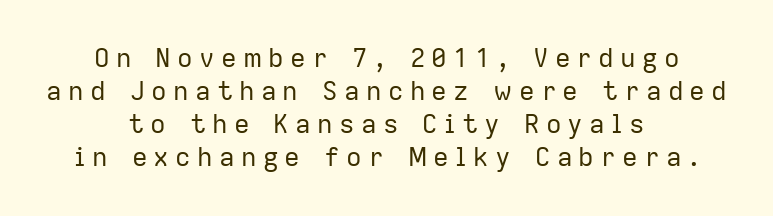
{"italic": "no", "bold": "no", "underline": "no", "align": "center", "line_spacing": "normal", "line_spacing_ratio": 1.27, "letter_spacing": "wide", "letter_spacing_em": 0.24, "glyph_px": 26}
